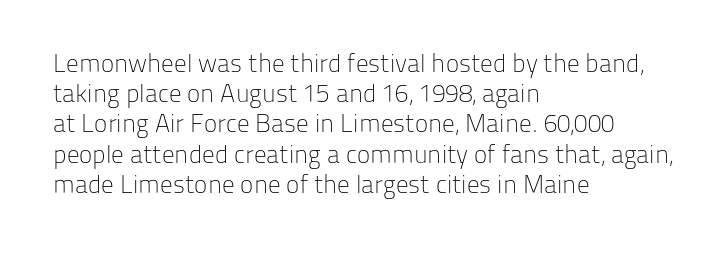
The image shows 25 px text type, upright; set left-aligned, line spacing 1.21x, normal letter spacing, not underlined.
